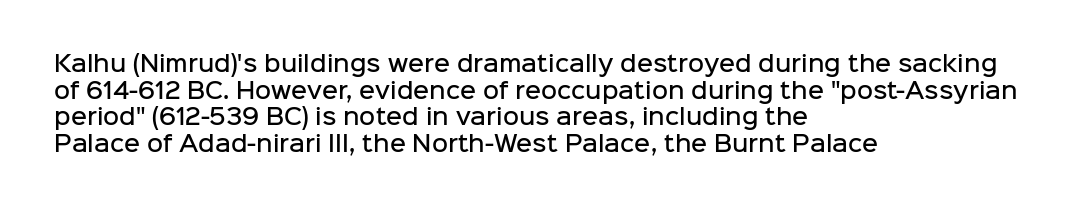
The image shows 22 px text type, upright; set left-aligned, line spacing 1.21x, normal letter spacing, not underlined.
